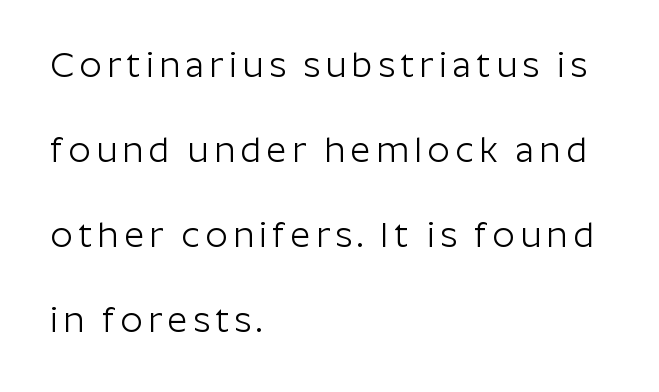
{"serif": "no", "italic": "no", "bold": "no", "weight": "light", "width": "normal", "stroke_contrast": "low", "x_height": "medium", "monospaced": "no", "underline": "no", "align": "left", "line_spacing": "loose", "line_spacing_ratio": 2.43, "glyph_px": 35}
